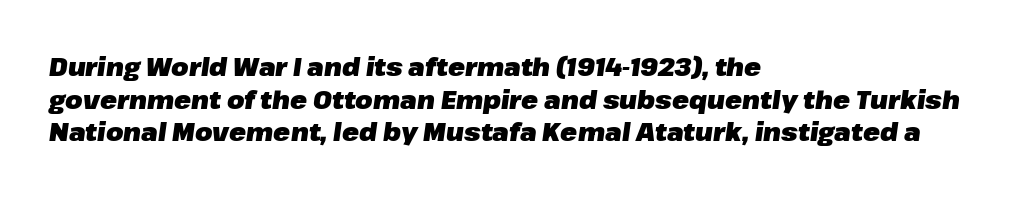
{"italic": "yes", "lean": "right", "slant_degrees": 8, "bold": "yes", "underline": "no", "align": "left", "line_spacing": "normal", "line_spacing_ratio": 1.31, "letter_spacing": "normal", "letter_spacing_em": 0.0, "glyph_px": 25}
